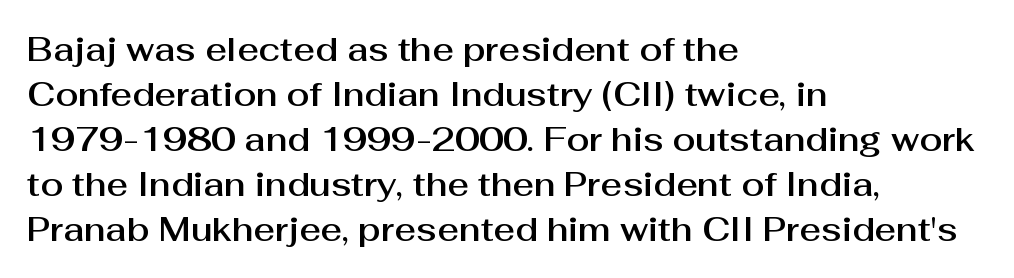
{"serif": "no", "italic": "no", "width": "normal", "stroke_contrast": "medium", "x_height": "medium", "monospaced": "no", "underline": "no", "align": "left", "line_spacing": "normal", "line_spacing_ratio": 1.36, "letter_spacing": "normal", "letter_spacing_em": 0.0, "glyph_px": 33}
